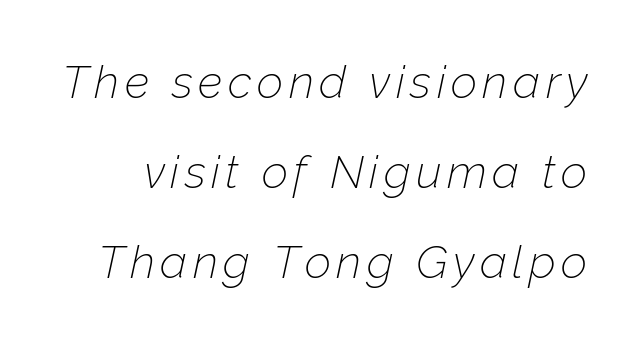
{"italic": "yes", "lean": "right", "slant_degrees": 12, "bold": "no", "weight": "thin", "width": "normal", "stroke_contrast": "low", "x_height": "medium", "monospaced": "no", "underline": "no", "line_spacing": "loose", "line_spacing_ratio": 1.96, "glyph_px": 46}
